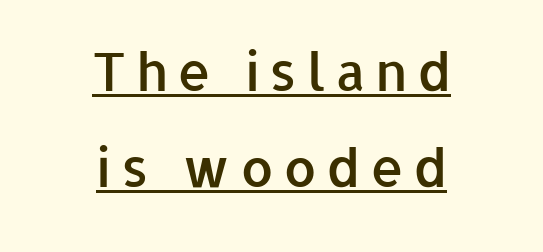
{"serif": "no", "italic": "no", "bold": "semi", "weight": "semibold", "width": "normal", "stroke_contrast": "low", "x_height": "medium", "monospaced": "no", "underline": "yes", "align": "center", "line_spacing_ratio": 1.81, "glyph_px": 53}
